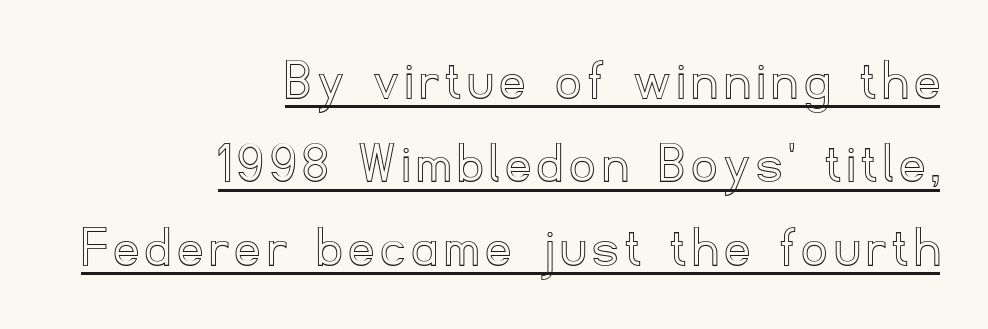
The image shows 60 px text type, upright; set right-aligned, normal line spacing (1.39x), underlined; a small x-height.
